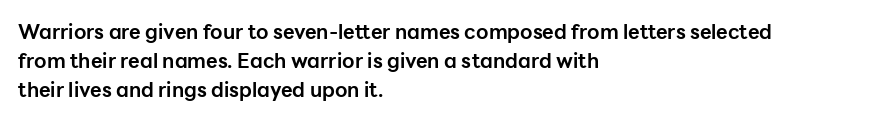
{"italic": "no", "bold": "yes", "underline": "no", "align": "left", "line_spacing": "normal", "line_spacing_ratio": 1.45, "letter_spacing": "normal", "letter_spacing_em": 0.0, "glyph_px": 20}
